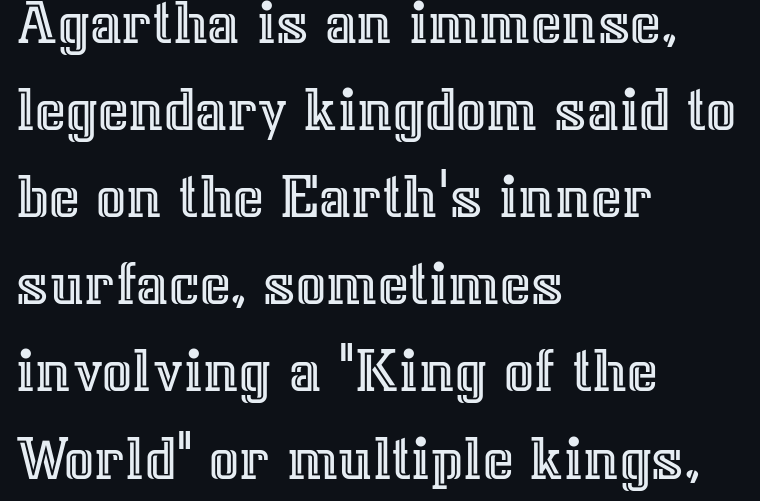
Q: Is the text italic (slanted)? A: No, it is upright.
Q: Is the text underlined? A: No.
Q: How is the paragraph aligned? A: Left-aligned.
Q: Is the spacing between letters normal or unusually wide? A: Normal.
Q: Is the spacing between lines tight, normal or loose? A: Normal.
Q: Width (condensed, normal, or wide)? A: Normal.
Q: x-height? A: Medium.
Q: Monospaced? A: No.
